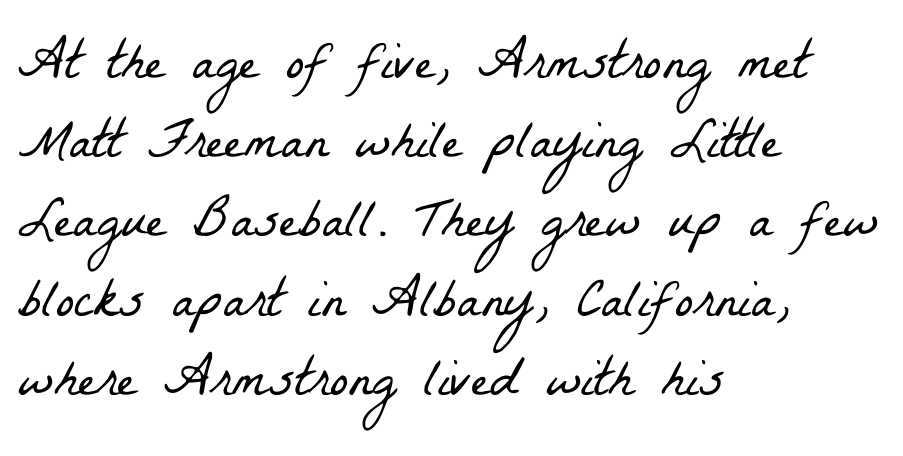
Weight: in the light-to-regular range. Nobody drew a line under any word here. This sample has the flowing, uneven cadence of proportional lettering. Regarding leading, the lines here are spaced in the standard way.
